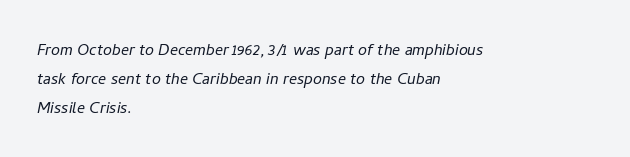
Letters have the restrained weight of plain body copy at most. Regular leading. A clean baseline with only descenders dipping below it. You could call the tracking neutral — neither tight nor loose. The text carries the slant typical of an italic or oblique font.
